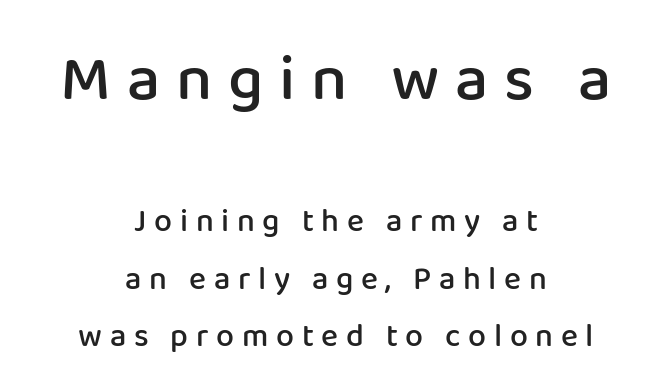
As a designer I'd log this as weight 600, semibold. This sample is center-justified, so both line endings float freely. A clean baseline with only descenders dipping below it. Style check: upright. Here the designer chose a conventional face with non-uniform glyph widths.
